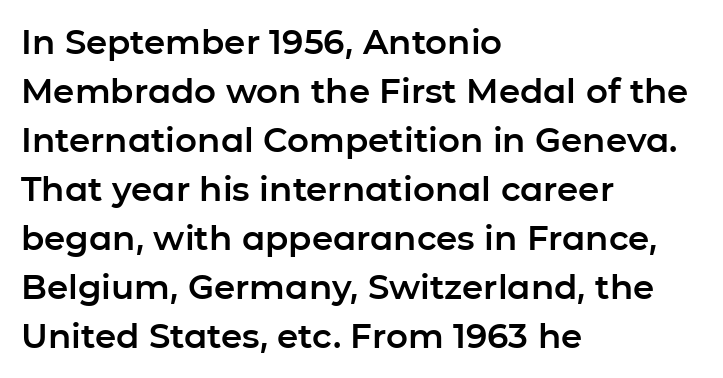
The area under the type is left untouched. Spacing verdict: proportional, widths tailored to each character. These lines are set flush left with a ragged right edge. Grotesque or geometric, the face here clearly has no serifs. Ascenders rise straight up at ninety degrees. Does the leading feel generous? No, just average.
